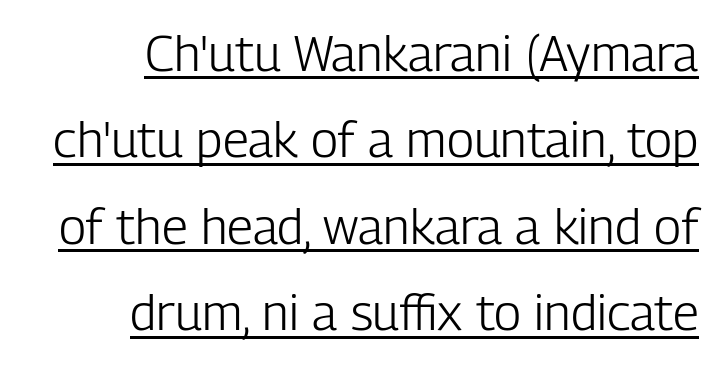
{"serif": "no", "italic": "no", "bold": "no", "weight": "light", "width": "condensed", "stroke_contrast": "low", "x_height": "medium", "monospaced": "no", "underline": "yes", "align": "right", "line_spacing_ratio": 1.73, "letter_spacing": "normal", "letter_spacing_em": 0.0, "glyph_px": 50}
